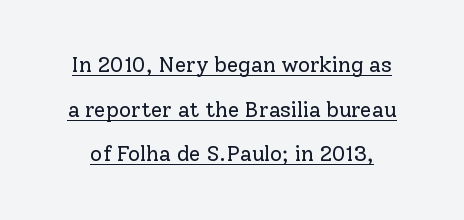
The image shows 21 px text type, upright; set loose line spacing (2.12x), normal letter spacing, underlined.
